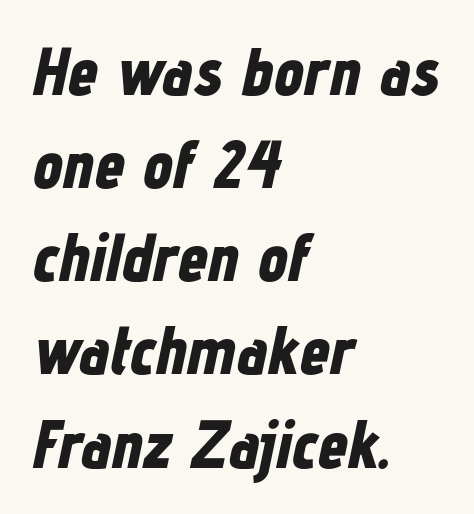
The image shows 67 px bold, condensed type, italic (leaning right); set left-aligned, normal line spacing (1.39x), normal letter spacing, not underlined; low stroke contrast and a medium x-height.
